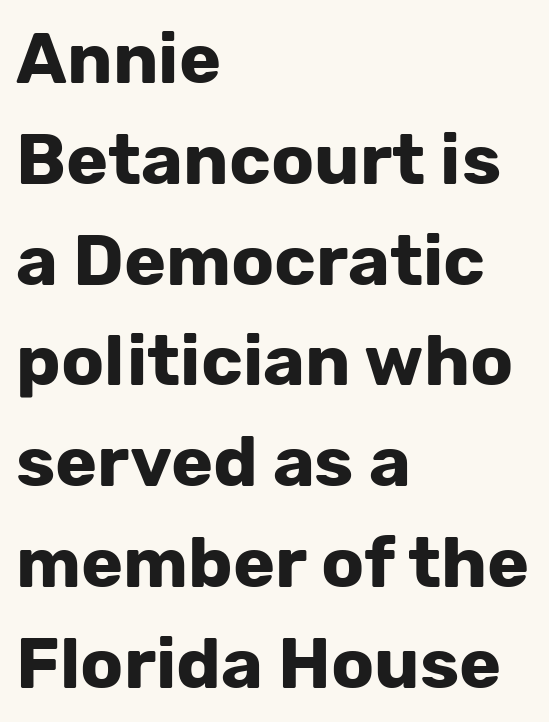
Q: Is the text bold? A: Yes.
Q: Is the text italic (slanted)? A: No, it is upright.
Q: Is the typeface a serif or a sans-serif typeface? A: Sans-serif.
Q: Is the text underlined? A: No.
Q: How is the paragraph aligned? A: Left-aligned.
Q: Is the spacing between letters normal or unusually wide? A: Normal.
Q: Is the spacing between lines tight, normal or loose? A: Normal.
Q: Width (condensed, normal, or wide)? A: Normal.
Q: Stroke contrast? A: Low.
Q: x-height? A: Medium.
Q: Monospaced? A: No.
